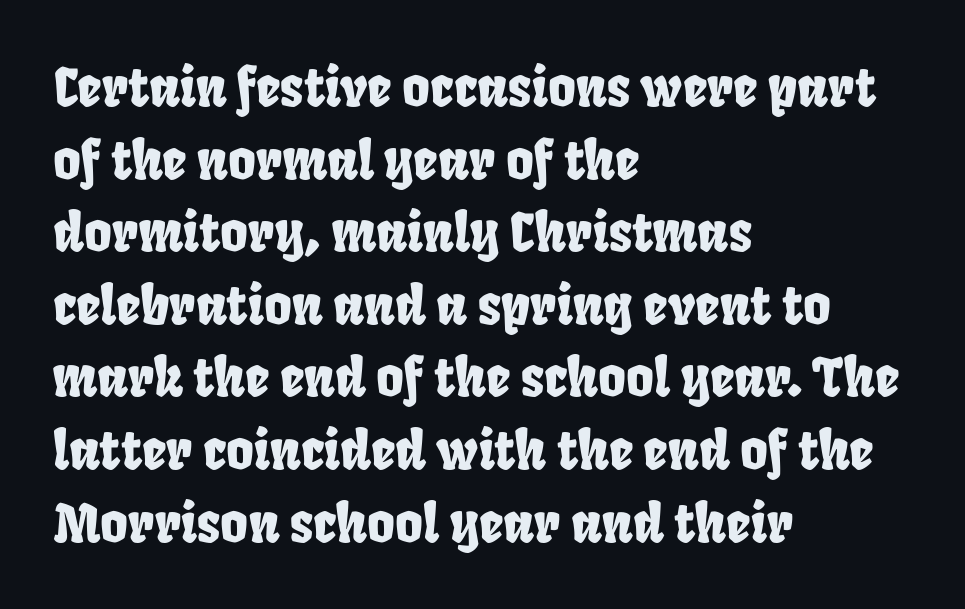
The image shows 53 px condensed sans-serif type; set left-aligned, normal line spacing (1.37x), normal letter spacing, not underlined; low stroke contrast and a large x-height.
